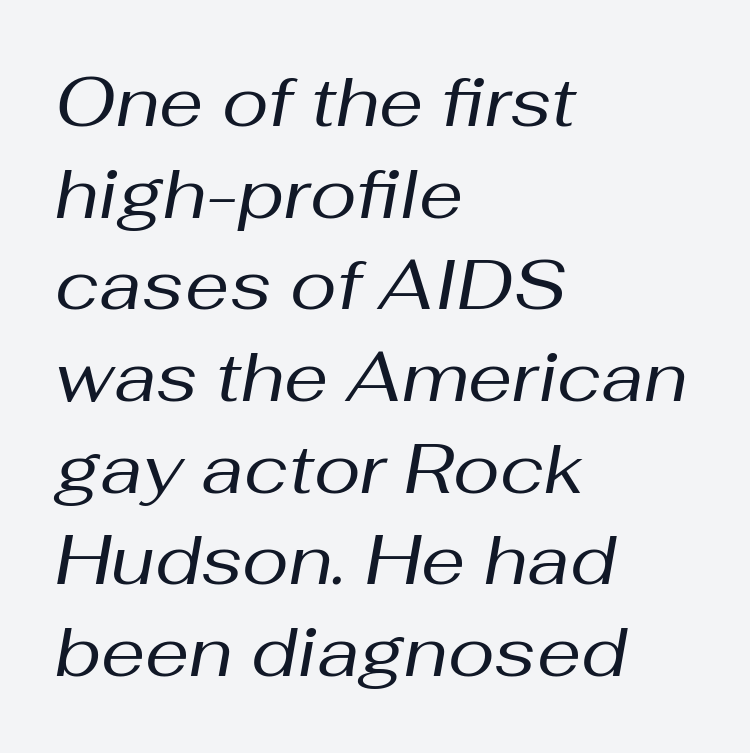
The image shows 70 px regular-weight type, italic (leaning right); set left-aligned, normal line spacing (1.31x), normal letter spacing, not underlined; medium stroke contrast and a medium x-height.
